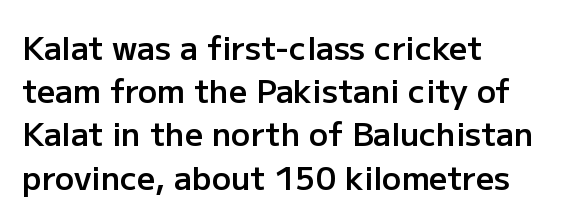
The image shows 32 px semibold sans-serif type, upright; set left-aligned, normal line spacing (1.35x), normal letter spacing, not underlined; low stroke contrast and a medium x-height.
